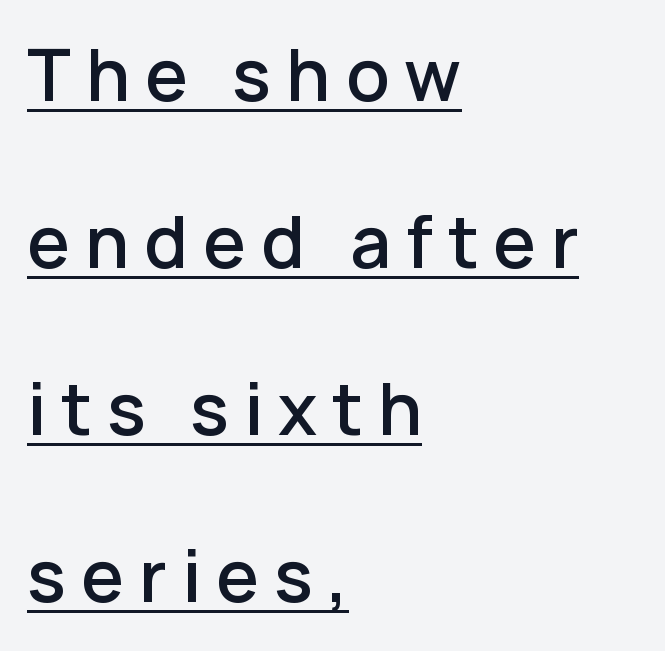
Q: Is the text bold? A: Semi-bold.
Q: Is the text italic (slanted)? A: No, it is upright.
Q: Is the typeface a serif or a sans-serif typeface? A: Sans-serif.
Q: Is the text underlined? A: Yes.
Q: How is the paragraph aligned? A: Left-aligned.
Q: Is the spacing between letters normal or unusually wide? A: Unusually wide.
Q: Is the spacing between lines tight, normal or loose? A: Loose.
Q: Width (condensed, normal, or wide)? A: Normal.
Q: Stroke contrast? A: Low.
Q: x-height? A: Medium.
Q: Monospaced? A: No.
